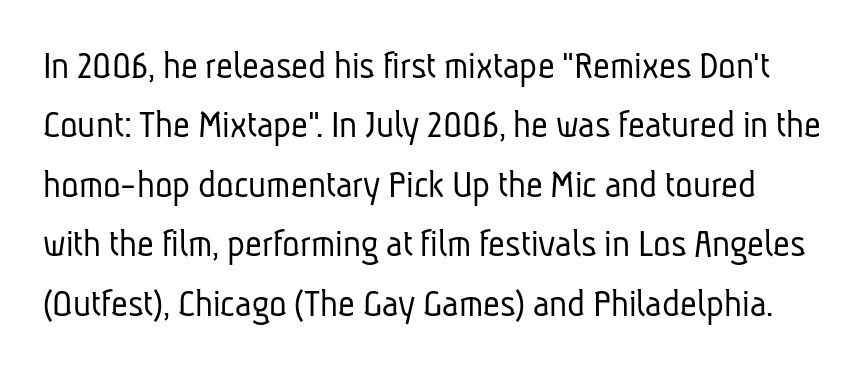
{"serif": "no", "bold": "no", "weight": "light", "width": "condensed", "stroke_contrast": "low", "x_height": "medium", "monospaced": "no", "underline": "no", "line_spacing": "normal", "line_spacing_ratio": 1.45, "letter_spacing": "normal", "letter_spacing_em": 0.0, "glyph_px": 41}
